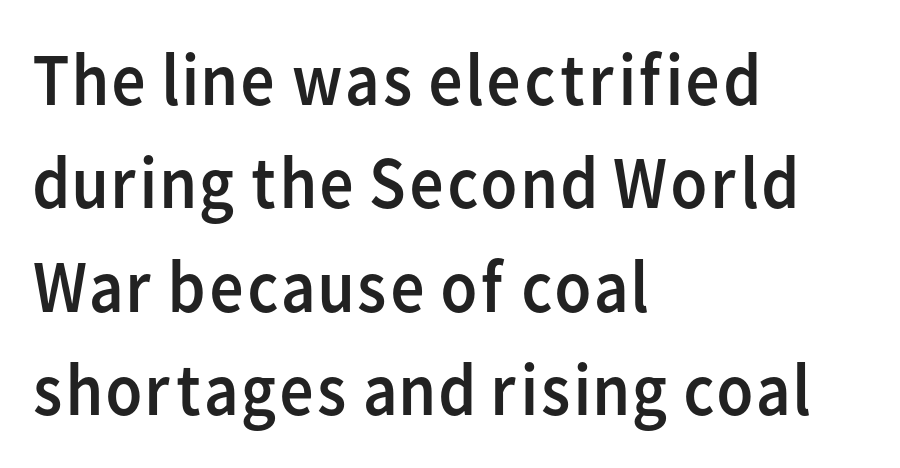
The image shows 75 px regular-weight sans-serif type, upright; set left-aligned, normal line spacing (1.38x), normal letter spacing, not underlined; low stroke contrast and a medium x-height.
